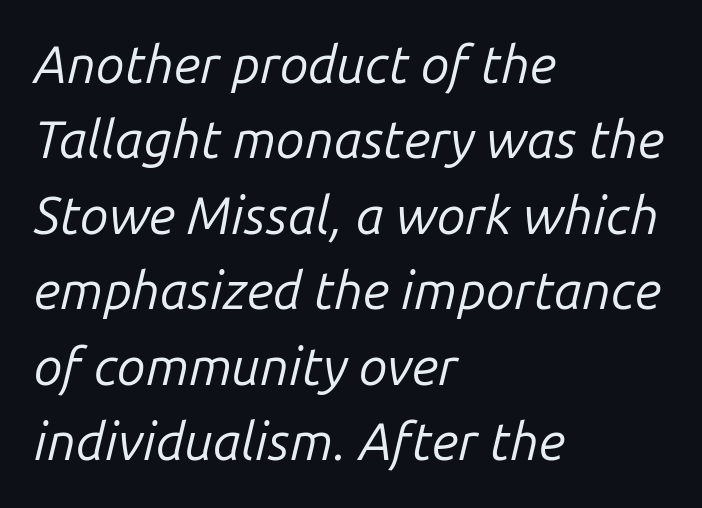
{"italic": "yes", "lean": "right", "slant_degrees": 14, "bold": "no", "weight": "regular", "width": "normal", "stroke_contrast": "low", "x_height": "medium", "monospaced": "no", "underline": "no", "align": "left", "line_spacing": "normal", "line_spacing_ratio": 1.45, "letter_spacing": "normal", "letter_spacing_em": 0.0, "glyph_px": 52}
